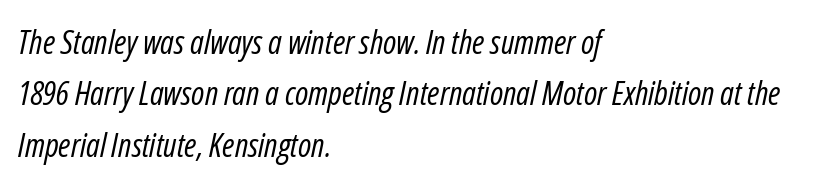
Visually the block forms a straight wall on the left and a jagged coastline on the right. Is this a heavy cut? Hardly; it is regular or lighter. A bare baseline throughout the passage. The lines sit at an ordinary, default distance from one another.
